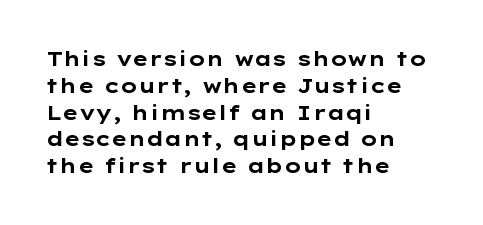
It's the straight-up-and-down kind of type. The letters sit at their default tracking, neither squeezed nor spread. Line starts are locked; line ends wander. This is heavy type, rendered in bold. Baseline-to-baseline distance is the conventional proportion of letter height.
